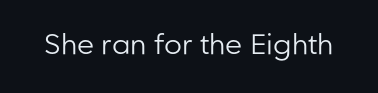
{"serif": "no", "italic": "no", "bold": "no", "weight": "regular", "width": "normal", "stroke_contrast": "low", "x_height": "medium", "monospaced": "no", "underline": "no", "letter_spacing": "normal", "letter_spacing_em": 0.0, "glyph_px": 28}
